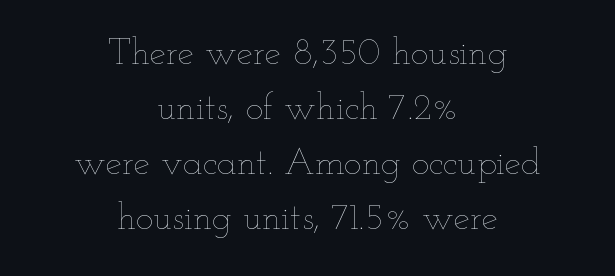
{"italic": "no", "bold": "no", "weight": "thin", "width": "wide", "stroke_contrast": "low", "x_height": "small", "monospaced": "no", "underline": "no", "align": "center", "line_spacing": "normal", "line_spacing_ratio": 1.49, "letter_spacing": "normal", "letter_spacing_em": 0.0, "glyph_px": 37}
